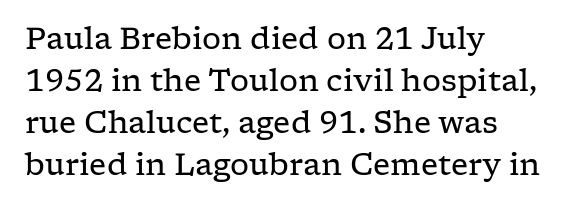
The type is set solid horizontally, with unmodified tracking. A roman cut, with each character standing at attention. The letters carry serifs — small finishing strokes at the ends of their stems. The lines in this sample share a left origin and differ only in where they stop. The block of text has a typical density, with ordinary space between rows. A clean baseline with only descenders dipping below it.
